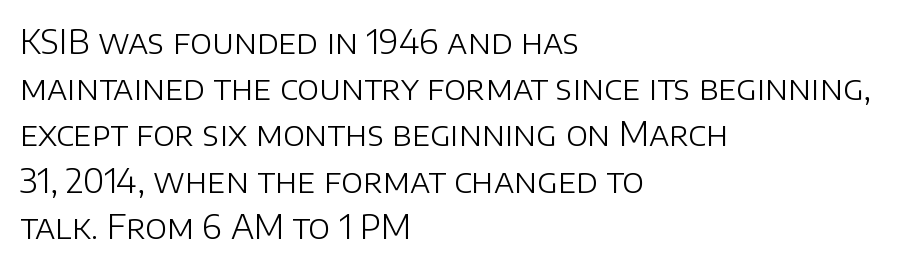
Q: Is the text bold? A: No.
Q: Is the text italic (slanted)? A: No, it is upright.
Q: Is the typeface a serif or a sans-serif typeface? A: Sans-serif.
Q: Is the text underlined? A: No.
Q: How is the paragraph aligned? A: Left-aligned.
Q: Is the spacing between letters normal or unusually wide? A: Normal.
Q: Is the spacing between lines tight, normal or loose? A: Normal.
Q: Width (condensed, normal, or wide)? A: Normal.
Q: Stroke contrast? A: Low.
Q: x-height? A: Large.
Q: Monospaced? A: No.
